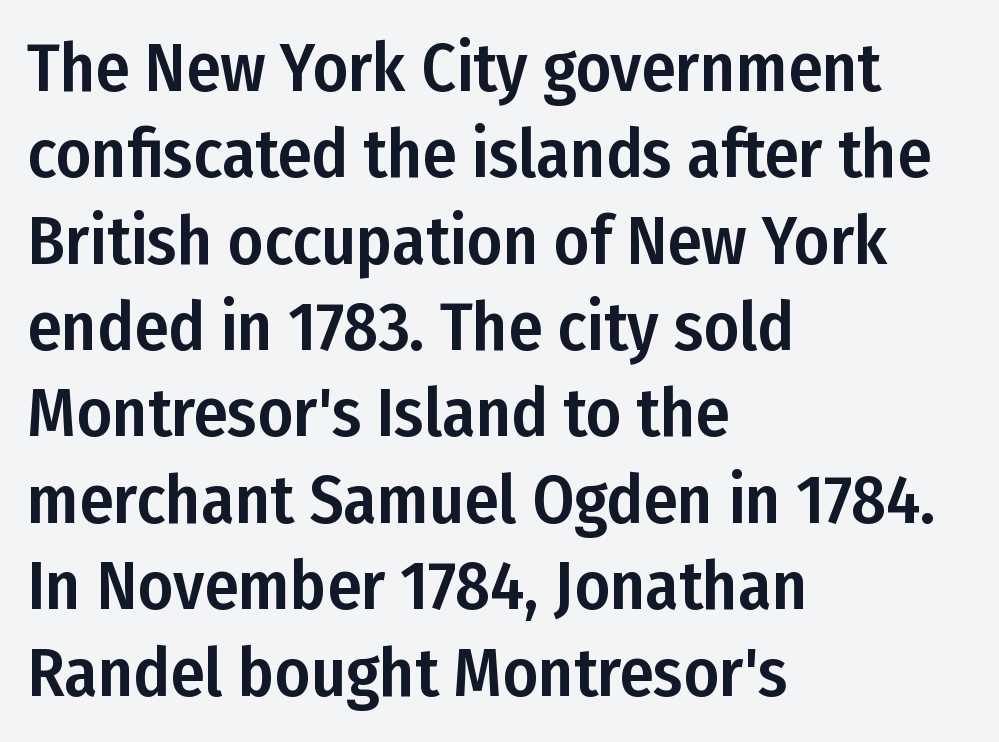
The image shows 68 px condensed sans-serif type, upright; set left-aligned, normal line spacing (1.27x), normal letter spacing, not underlined; low stroke contrast and a medium x-height.
